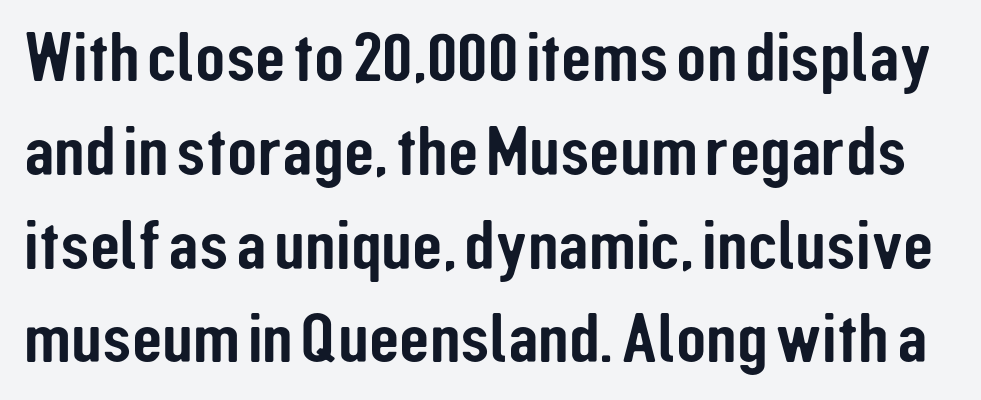
{"serif": "no", "italic": "no", "width": "condensed", "stroke_contrast": "low", "x_height": "medium", "monospaced": "no", "underline": "no", "line_spacing": "normal", "line_spacing_ratio": 1.34, "letter_spacing": "normal", "letter_spacing_em": 0.0, "glyph_px": 70}
